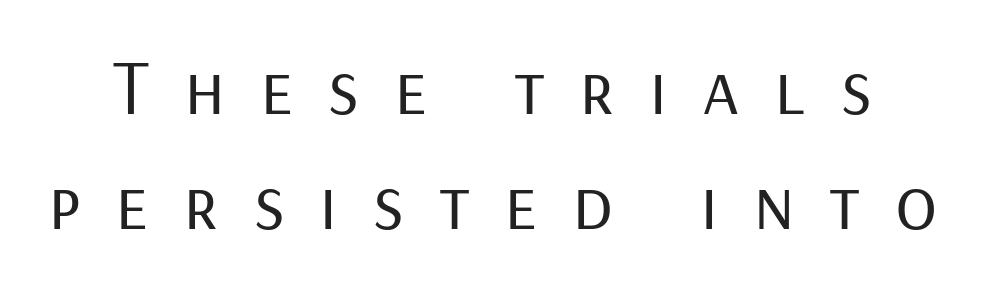
{"serif": "no", "italic": "no", "bold": "no", "weight": "regular", "width": "normal", "stroke_contrast": "low", "x_height": "medium", "monospaced": "no", "underline": "no", "line_spacing": "normal", "line_spacing_ratio": 1.47, "letter_spacing": "wide", "letter_spacing_em": 0.44, "glyph_px": 78}
